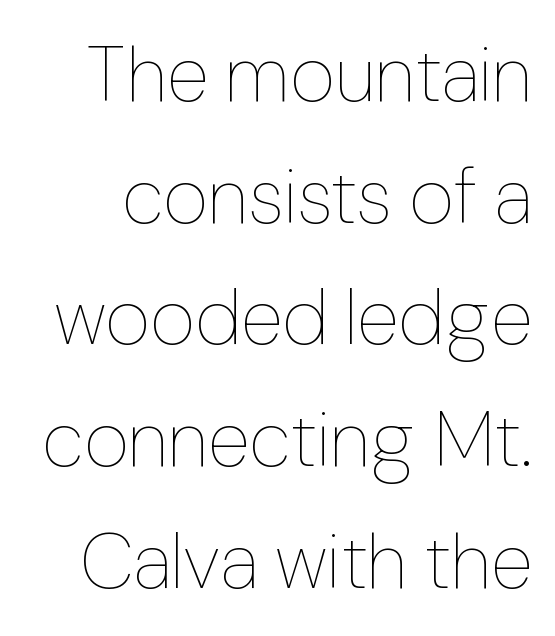
The image shows 78 px thin type, upright; set normal line spacing (1.56x), normal letter spacing, not underlined; low stroke contrast and a medium x-height.
